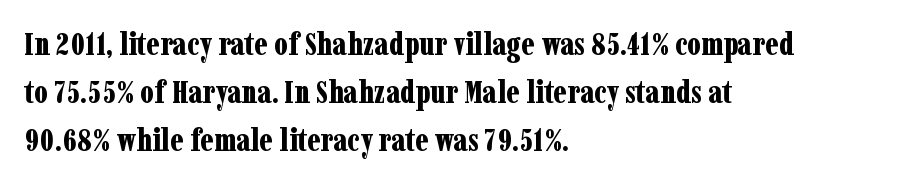
Q: Is the text bold? A: Yes.
Q: Is the text italic (slanted)? A: No, it is upright.
Q: Is the typeface a serif or a sans-serif typeface? A: Serif.
Q: Is the text underlined? A: No.
Q: How is the paragraph aligned? A: Left-aligned.
Q: Is the spacing between letters normal or unusually wide? A: Normal.
Q: Is the spacing between lines tight, normal or loose? A: Normal.
Q: Width (condensed, normal, or wide)? A: Condensed.
Q: Stroke contrast? A: Low.
Q: x-height? A: Medium.
Q: Monospaced? A: No.
